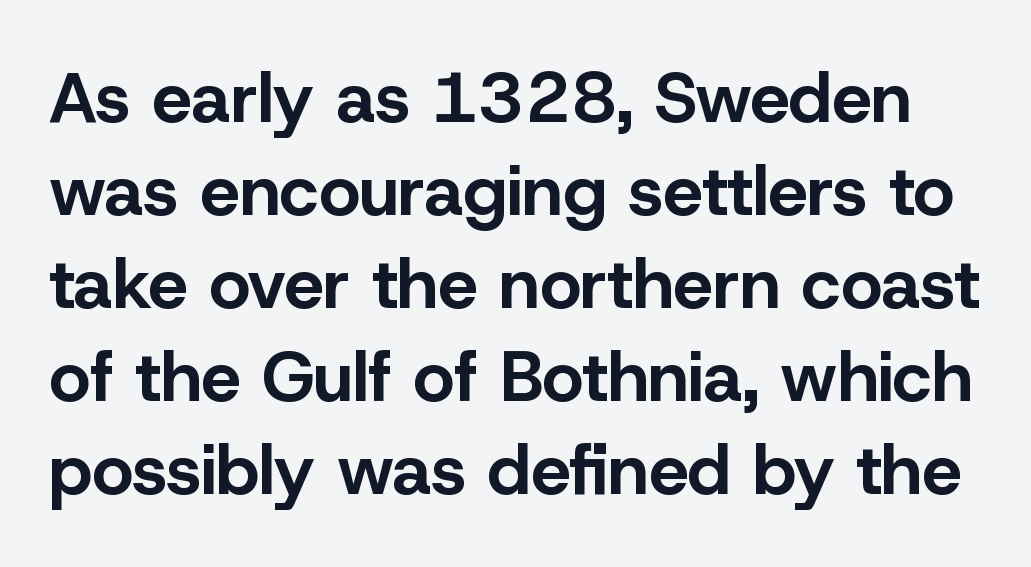
Summary of vertical rhythm: regular, with standard interline spacing. Examine the stroke ends and you'll find no serifs. In terms of posture, this sample is upright. Here the designer chose a conventional face with non-uniform glyph widths.
